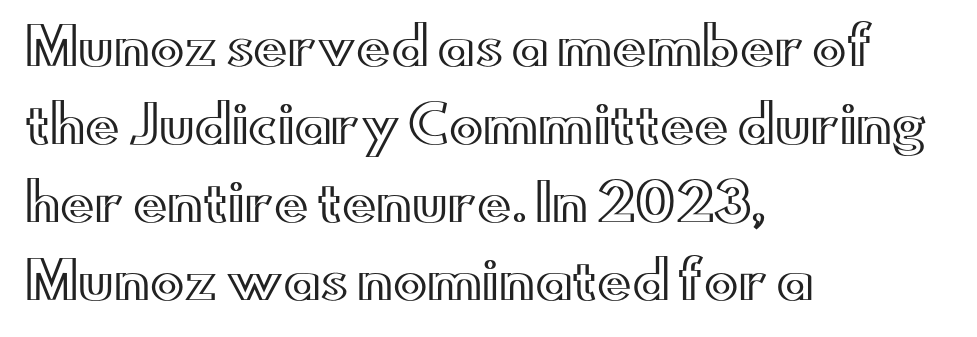
The image shows 51 px wide type, upright; set left-aligned, normal line spacing (1.53x), normal letter spacing, not underlined; a small x-height.
